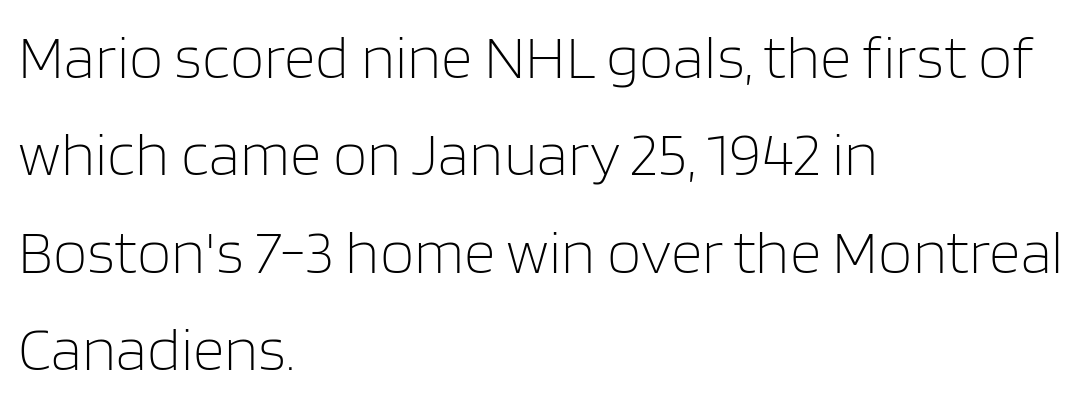
Q: Is the text bold? A: No.
Q: Is the text italic (slanted)? A: No, it is upright.
Q: Is the typeface a serif or a sans-serif typeface? A: Sans-serif.
Q: Is the text underlined? A: No.
Q: How is the paragraph aligned? A: Left-aligned.
Q: Is the spacing between letters normal or unusually wide? A: Normal.
Q: Is the spacing between lines tight, normal or loose? A: Normal.
Q: Width (condensed, normal, or wide)? A: Normal.
Q: Stroke contrast? A: Low.
Q: x-height? A: Large.
Q: Monospaced? A: No.
